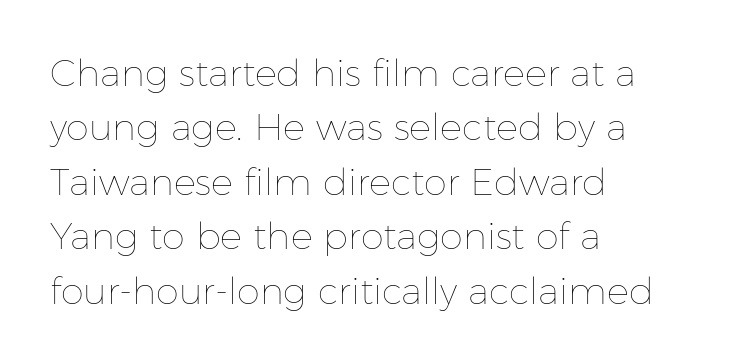
Note the varied advance widths — an 'i' is clearly narrower than an 'm'. Underline: absent. Line spacing here is normal. A typesetter would mark this as roman, not italic. Nobody touched the tracking dial on this one.
